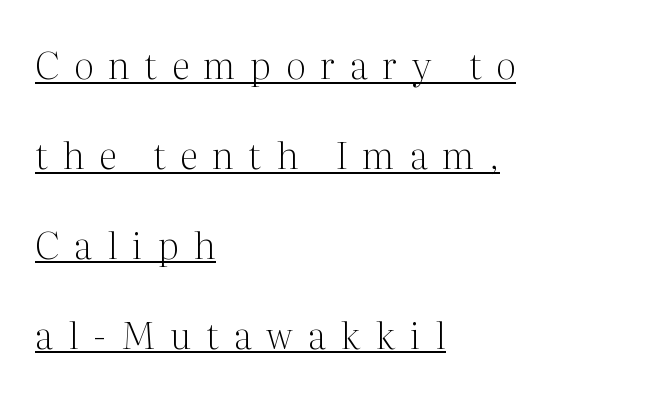
The image shows 37 px light serif type, upright; set left-aligned, loose line spacing (2.43x), unusually wide letter spacing (+0.4 em), underlined; medium stroke contrast and a medium x-height.
